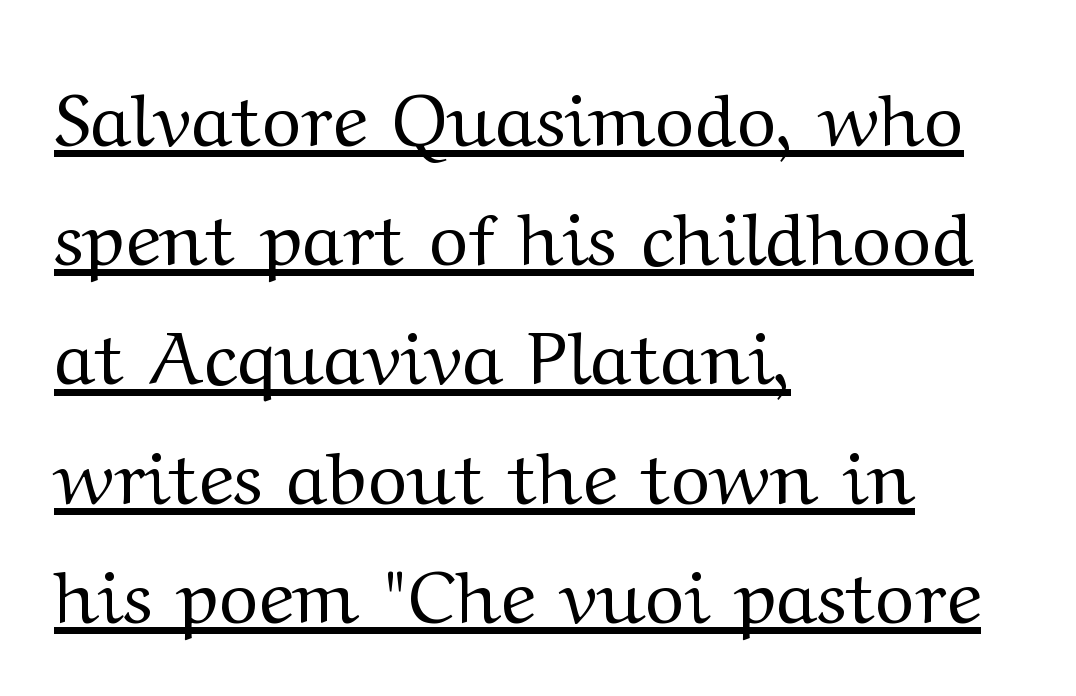
Q: Is the text bold? A: No.
Q: Is the text italic (slanted)? A: No, it is upright.
Q: Is the typeface a serif or a sans-serif typeface? A: Serif.
Q: Is the text underlined? A: Yes.
Q: How is the paragraph aligned? A: Left-aligned.
Q: Is the spacing between letters normal or unusually wide? A: Normal.
Q: Is the spacing between lines tight, normal or loose? A: Normal.
Q: Width (condensed, normal, or wide)? A: Wide.
Q: Stroke contrast? A: Medium.
Q: x-height? A: Medium.
Q: Monospaced? A: No.
